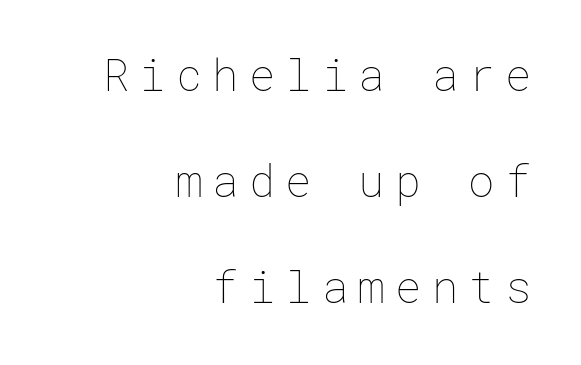
The image shows 44 px thin type, upright; set right-aligned, loose line spacing (2.41x), unusually wide letter spacing (+0.23 em), not underlined; low stroke contrast and a medium x-height.
